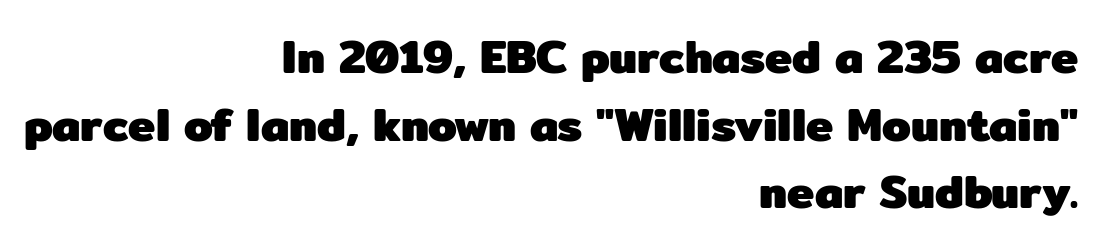
The image shows 46 px heavy sans-serif type, upright; set right-aligned, normal line spacing (1.47x), normal letter spacing, not underlined; low stroke contrast and a medium x-height.
